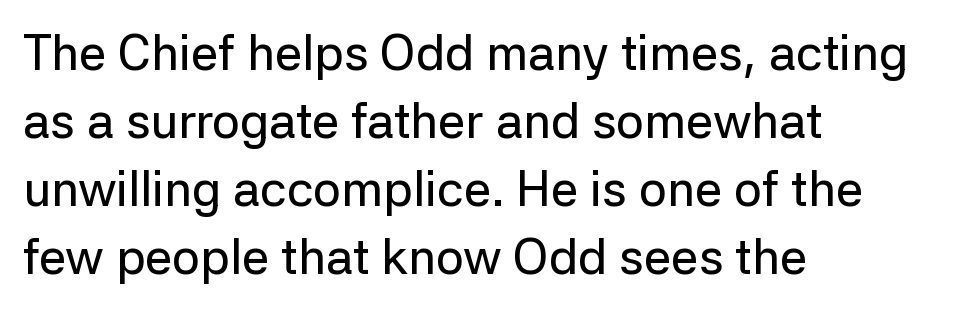
The image shows 49 px sans-serif type, upright; set left-aligned, normal line spacing (1.39x), normal letter spacing, not underlined; low stroke contrast and a medium x-height.
